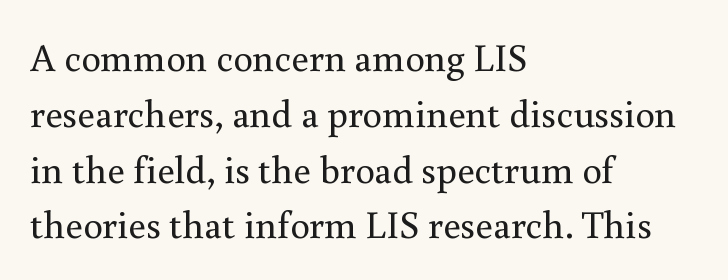
Q: Is the text bold? A: No.
Q: Is the text italic (slanted)? A: No, it is upright.
Q: Is the typeface a serif or a sans-serif typeface? A: Serif.
Q: Is the text underlined? A: No.
Q: How is the paragraph aligned? A: Left-aligned.
Q: Is the spacing between letters normal or unusually wide? A: Normal.
Q: Is the spacing between lines tight, normal or loose? A: Normal.
Q: Width (condensed, normal, or wide)? A: Normal.
Q: Stroke contrast? A: Medium.
Q: x-height? A: Small.
Q: Monospaced? A: No.
